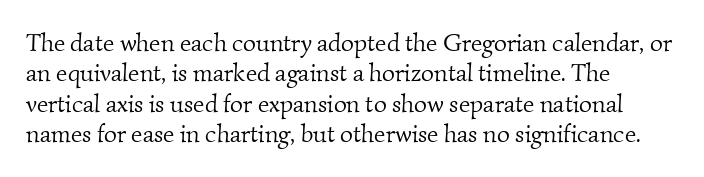
Q: Is the text bold? A: No.
Q: Is the text underlined? A: No.
Q: How is the paragraph aligned? A: Left-aligned.
Q: Is the spacing between letters normal or unusually wide? A: Normal.
